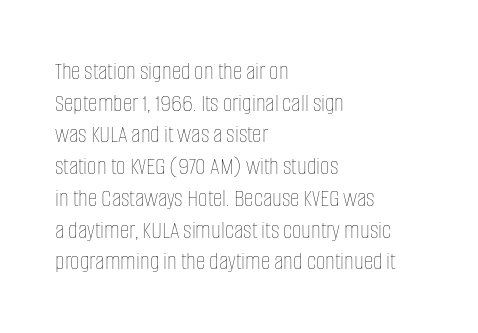
Q: Is the text bold? A: No.
Q: Is the text italic (slanted)? A: No, it is upright.
Q: Is the text underlined? A: No.
Q: How is the paragraph aligned? A: Left-aligned.
Q: Is the spacing between letters normal or unusually wide? A: Normal.
